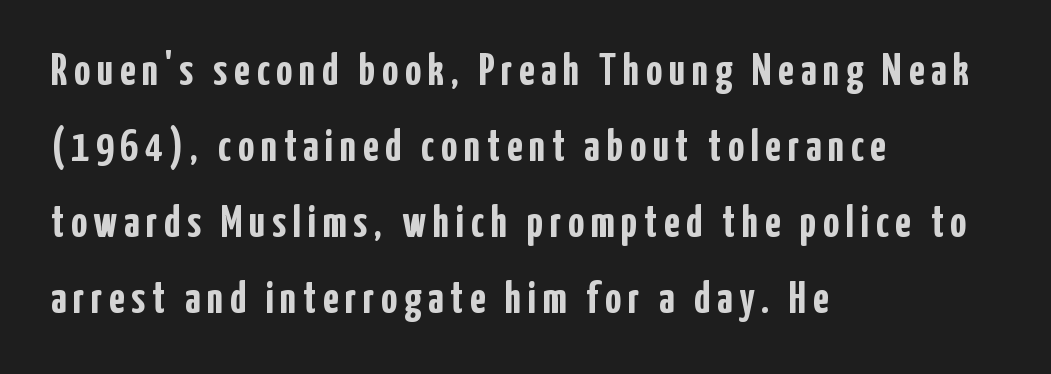
The image shows 45 px semibold, condensed sans-serif type, upright; set left-aligned, normal line spacing (1.69x), not underlined; low stroke contrast and a medium x-height.
